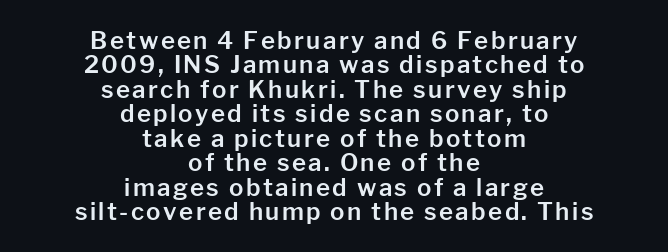
{"italic": "no", "underline": "no", "align": "center", "line_spacing": "tight", "line_spacing_ratio": 1.02, "glyph_px": 24}
